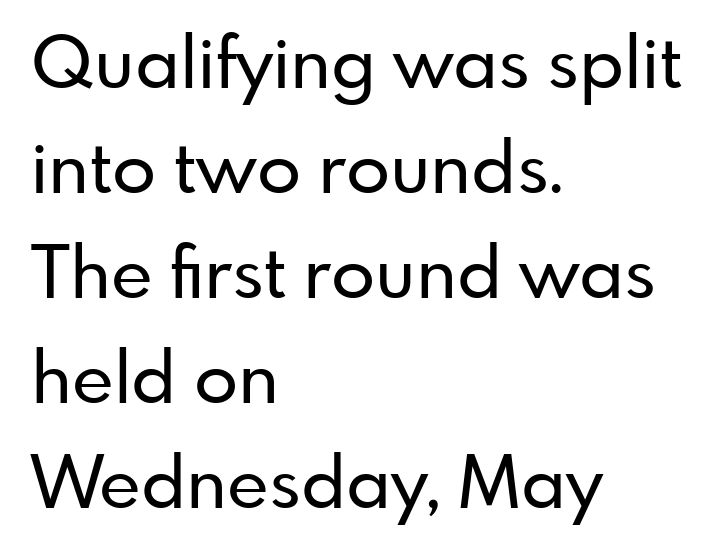
The image shows 72 px sans-serif type, upright; set left-aligned, normal line spacing (1.46x), normal letter spacing, not underlined; low stroke contrast and a small x-height.
